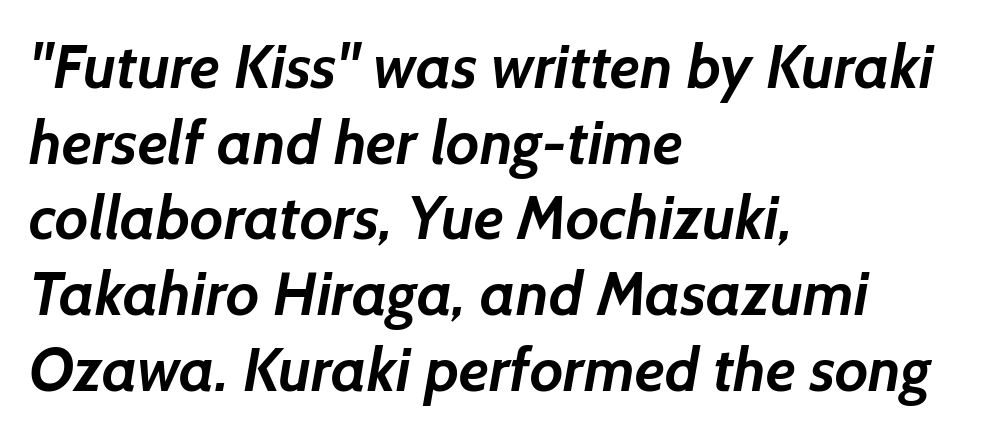
Nobody drew a line under any word here. Note the varied advance widths — an 'i' is clearly narrower than an 'm'. The letters sit at their default tracking, neither squeezed nor spread. The text block is weighted toward the left margin, trailing off unevenly rightward. As a designer I'd log this as weight 700, bold. Each letter's strokes conclude bluntly, with no projecting serifs.
